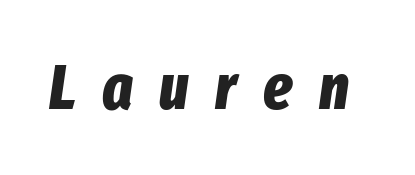
The image shows 64 px bold, condensed type, italic (leaning right); set unusually wide letter spacing (+0.41 em), not underlined; low stroke contrast and a medium x-height.
